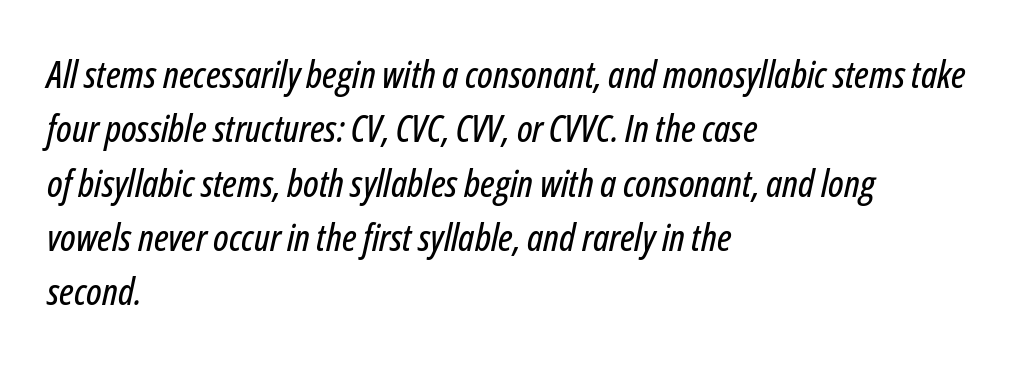
{"italic": "yes", "lean": "right", "slant_degrees": 12, "width": "condensed", "stroke_contrast": "low", "x_height": "medium", "monospaced": "no", "underline": "no", "align": "left", "line_spacing": "normal", "line_spacing_ratio": 1.43, "letter_spacing": "normal", "letter_spacing_em": 0.0, "glyph_px": 38}
